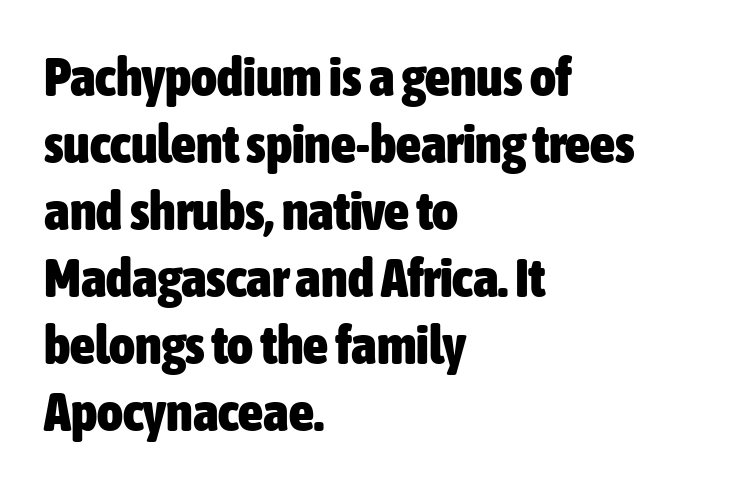
{"serif": "no", "italic": "no", "bold": "yes", "weight": "heavy", "width": "condensed", "stroke_contrast": "low", "x_height": "medium", "monospaced": "no", "underline": "no", "align": "left", "line_spacing_ratio": 1.22, "letter_spacing": "normal", "letter_spacing_em": 0.0, "glyph_px": 55}
